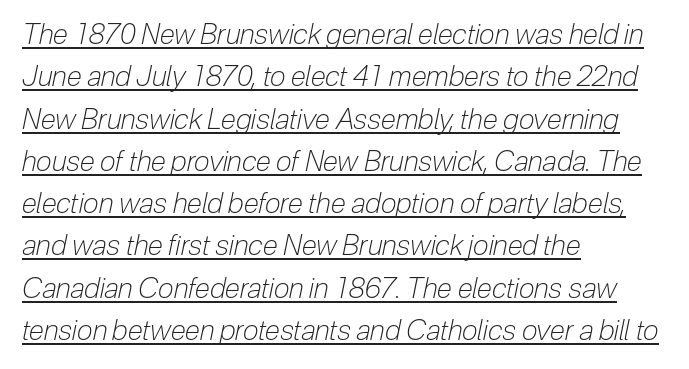
Q: Is the text bold? A: No.
Q: Is the text italic (slanted)? A: Yes, it leans right by about 12 degrees.
Q: Is the text underlined? A: Yes.
Q: How is the paragraph aligned? A: Left-aligned.
Q: Is the spacing between letters normal or unusually wide? A: Normal.
Q: Is the spacing between lines tight, normal or loose? A: Normal.
Q: Width (condensed, normal, or wide)? A: Condensed.
Q: Stroke contrast? A: Low.
Q: x-height? A: Medium.
Q: Monospaced? A: No.
